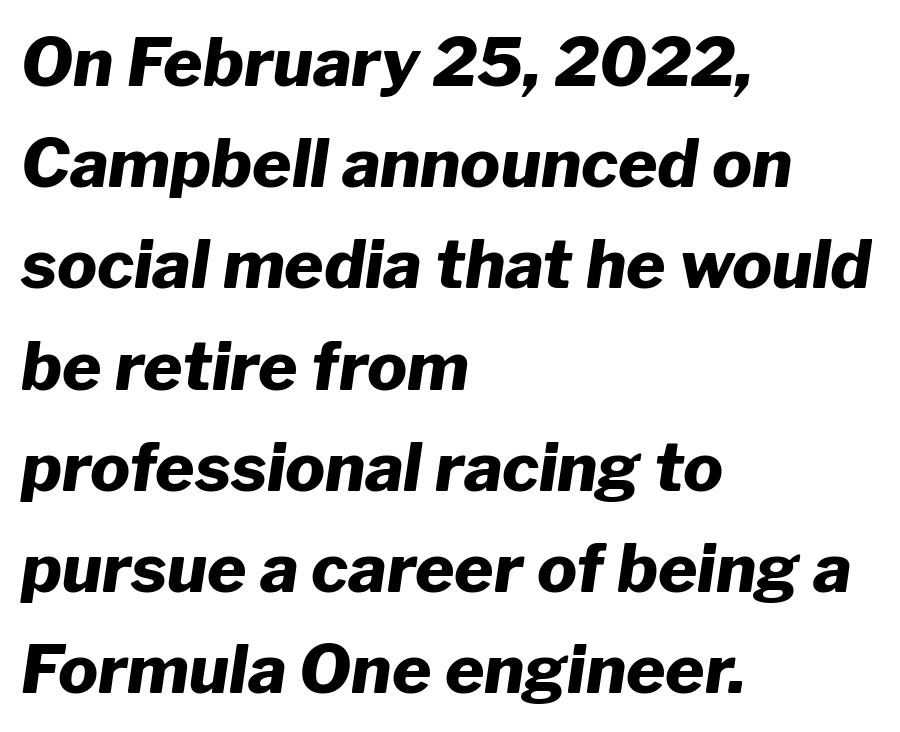
{"italic": "yes", "lean": "right", "slant_degrees": 8, "bold": "yes", "weight": "heavy", "width": "normal", "stroke_contrast": "low", "x_height": "medium", "monospaced": "no", "underline": "no", "align": "left", "line_spacing": "normal", "line_spacing_ratio": 1.51, "letter_spacing": "normal", "letter_spacing_em": 0.0, "glyph_px": 67}
